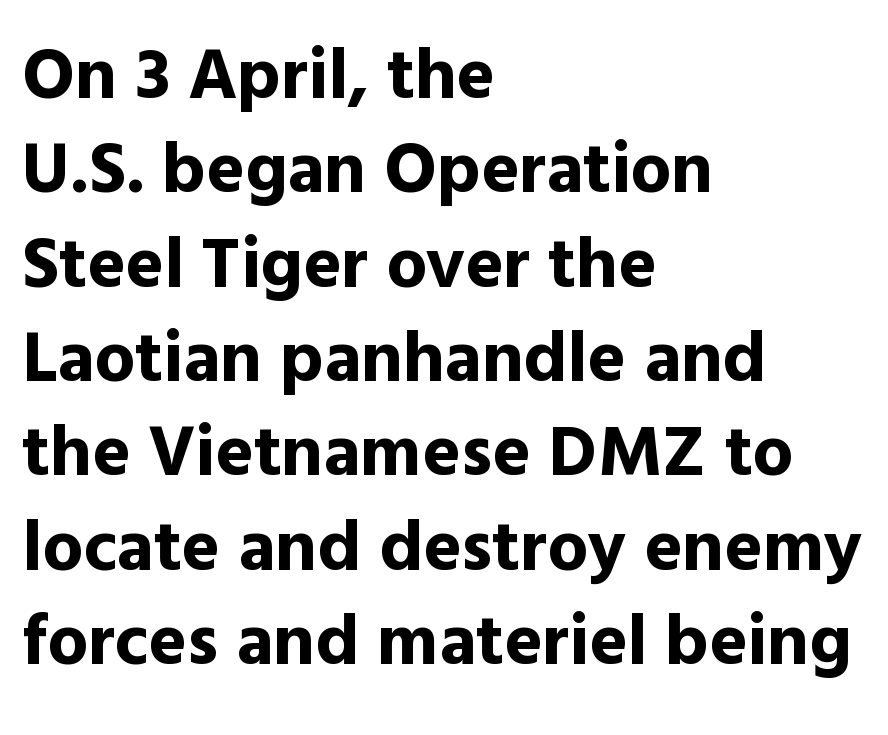
Grotesque or geometric, the face here clearly has no serifs. Note the varied advance widths — an 'i' is clearly narrower than an 'm'. Short note: letters normally spaced. Characters remain perfectly vertical along every line. The area under the type is left untouched. If you drew a ruler down the left edge, every line would touch it.
